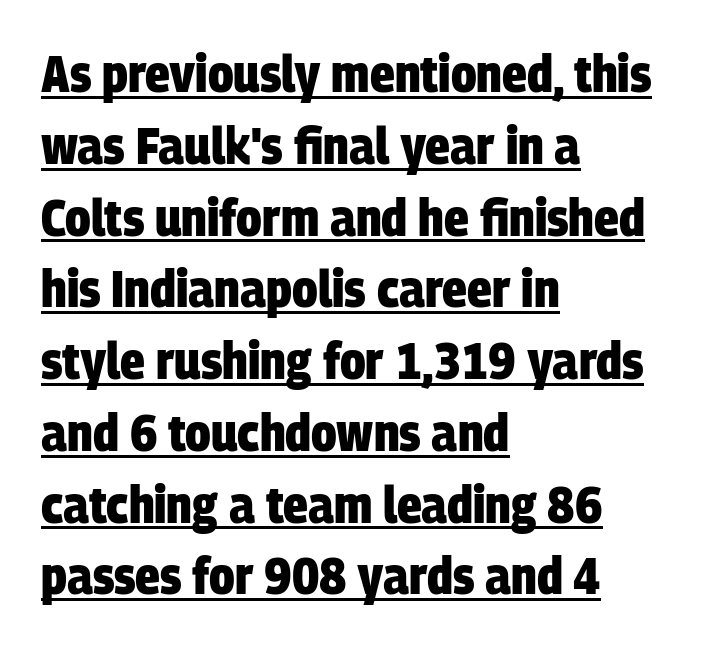
Q: Is the text bold? A: Yes.
Q: Is the typeface a serif or a sans-serif typeface? A: Sans-serif.
Q: Is the text underlined? A: Yes.
Q: How is the paragraph aligned? A: Left-aligned.
Q: Is the spacing between letters normal or unusually wide? A: Normal.
Q: Is the spacing between lines tight, normal or loose? A: Normal.
Q: Width (condensed, normal, or wide)? A: Condensed.
Q: Stroke contrast? A: Low.
Q: x-height? A: Large.
Q: Monospaced? A: No.
